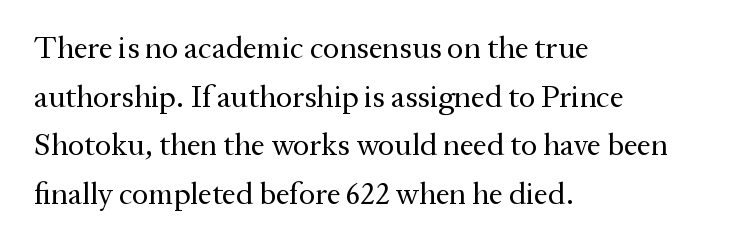
{"serif": "yes", "italic": "no", "bold": "no", "weight": "regular", "width": "normal", "stroke_contrast": "medium", "x_height": "medium", "monospaced": "no", "underline": "no", "align": "left", "line_spacing": "normal", "line_spacing_ratio": 1.57, "letter_spacing": "normal", "letter_spacing_em": 0.0, "glyph_px": 31}
